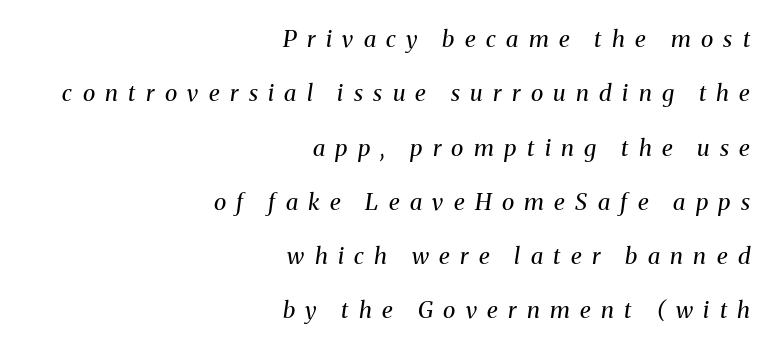
Q: Is the text bold? A: No.
Q: Is the text italic (slanted)? A: Yes, it leans right by about 8 degrees.
Q: Is the text underlined? A: No.
Q: How is the paragraph aligned? A: Right-aligned.
Q: Is the spacing between letters normal or unusually wide? A: Unusually wide.
Q: Is the spacing between lines tight, normal or loose? A: Loose.
